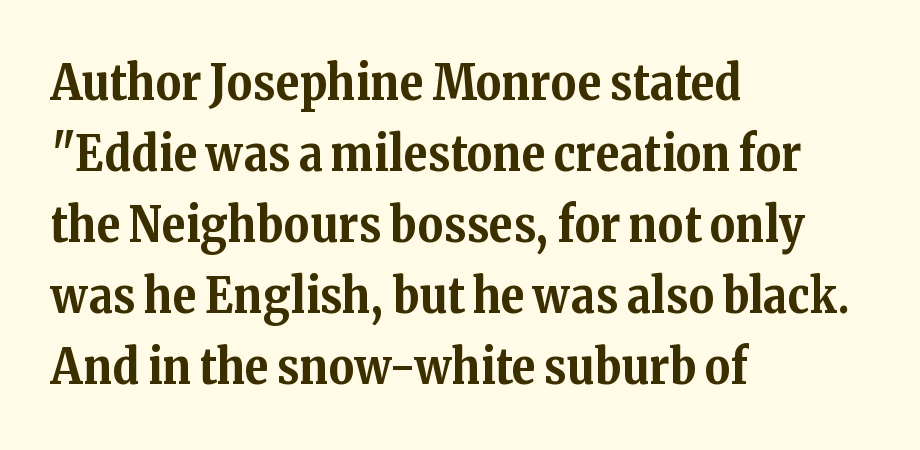
{"serif": "yes", "italic": "no", "bold": "yes", "weight": "bold", "width": "normal", "stroke_contrast": "medium", "x_height": "medium", "monospaced": "no", "underline": "no", "align": "left", "line_spacing": "normal", "line_spacing_ratio": 1.45, "letter_spacing": "normal", "letter_spacing_em": 0.0, "glyph_px": 49}
